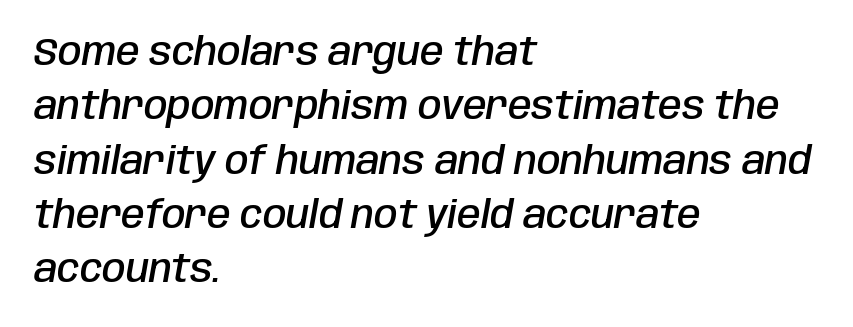
Each row of text sits above clean, open space. If you drew a line through each stem, it would be angled. Do the characters align in a grid? No, the font is proportional. Nobody touched the tracking dial on this one. The compositor pushed each line to the left boundary.
